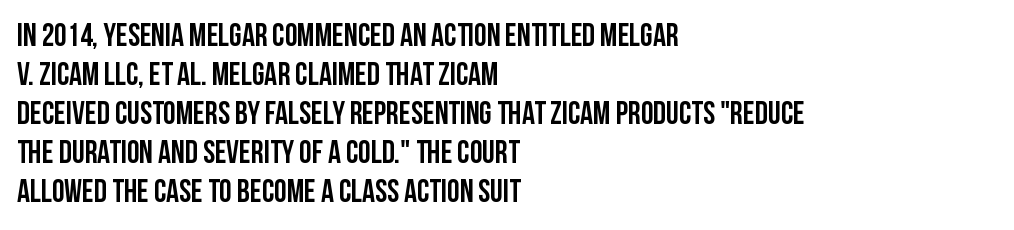
Grotesque or geometric, the face here clearly has no serifs. Rule under the text: the space is simply empty. The compositor pushed each line to the left boundary. In terms of posture, this sample is upright. Here the designer chose a conventional face with non-uniform glyph widths.
